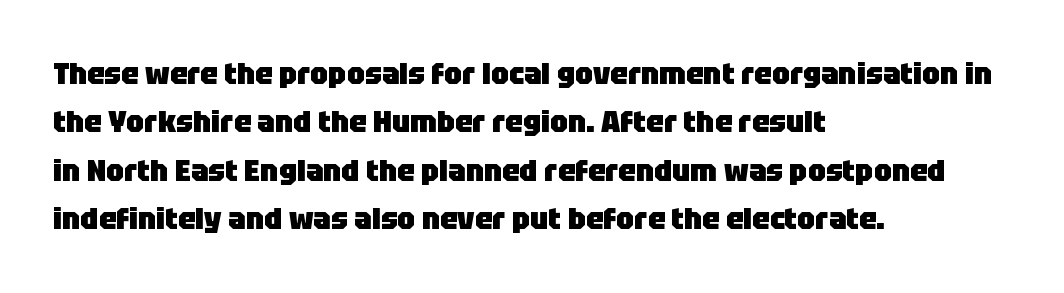
The image shows 31 px heavy sans-serif type, upright; set left-aligned, normal line spacing (1.56x), normal letter spacing, not underlined; low stroke contrast and a large x-height.
